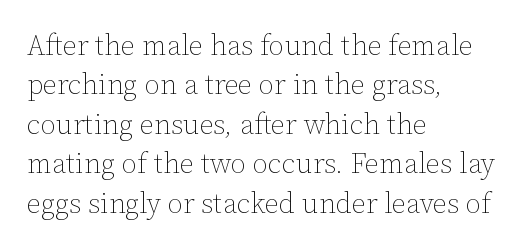
The typesetter chose a ragged-right arrangement here. Caption: face not bold, strokes unweighted. In terms of letterspacing, this is plain default setting. The type sits square on the baseline with zero lean. The space directly below the letters is spotless. Line spacing here is normal.
